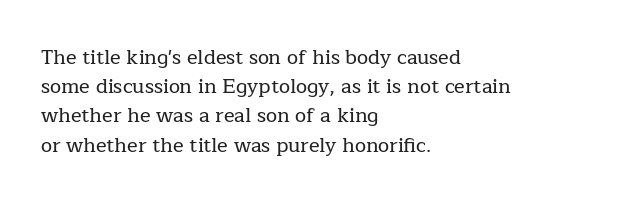
The image shows 20 px text type, upright; set left-aligned, normal line spacing (1.46x), normal letter spacing, not underlined.
